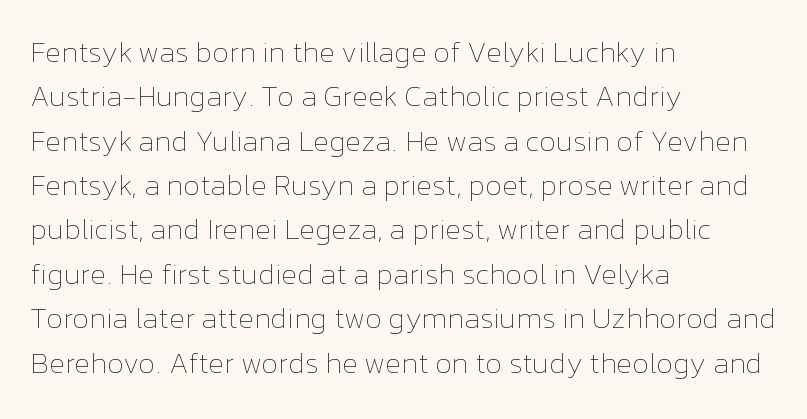
Q: Is the text bold? A: No.
Q: Is the text italic (slanted)? A: No, it is upright.
Q: Is the text underlined? A: No.
Q: How is the paragraph aligned? A: Left-aligned.
Q: Is the spacing between letters normal or unusually wide? A: Normal.
Q: Is the spacing between lines tight, normal or loose? A: Normal.
Q: Width (condensed, normal, or wide)? A: Normal.
Q: Stroke contrast? A: Low.
Q: x-height? A: Medium.
Q: Monospaced? A: No.
